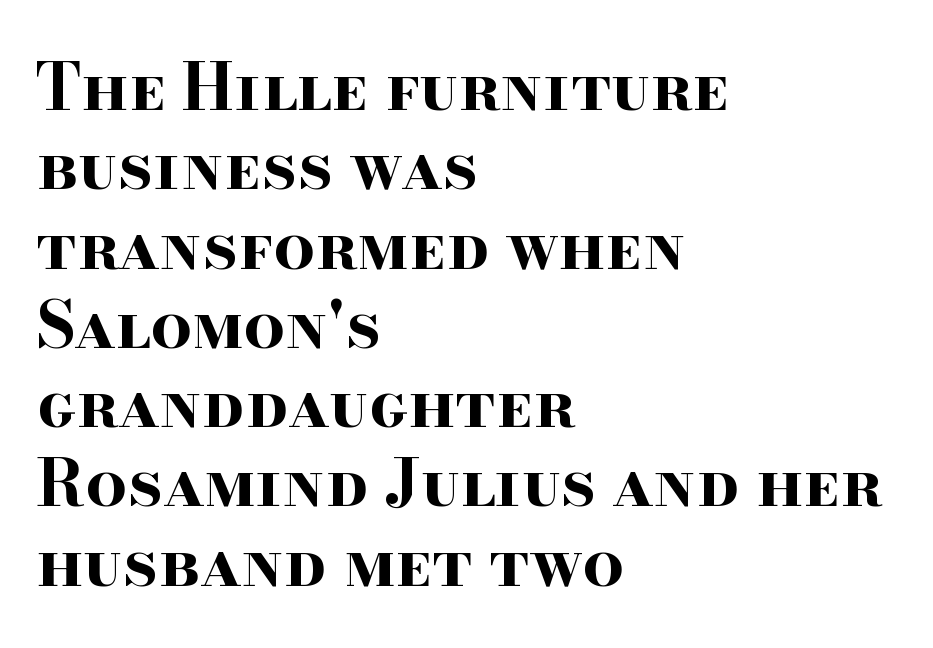
The image shows 65 px bold, wide serif type, upright; set left-aligned, line spacing 1.22x, normal letter spacing, not underlined; high stroke contrast and a small x-height.
